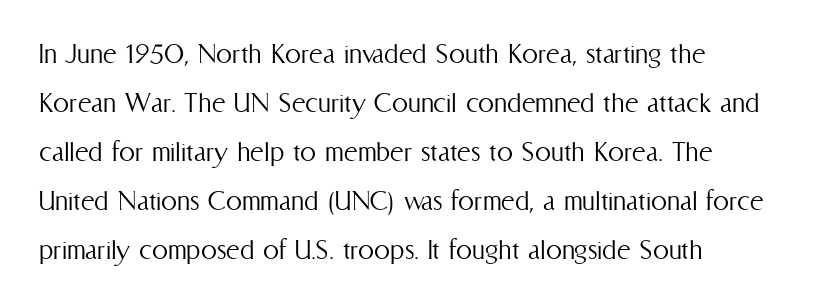
{"italic": "no", "bold": "no", "weight": "light", "width": "condensed", "stroke_contrast": "medium", "x_height": "medium", "monospaced": "no", "underline": "no", "align": "left", "line_spacing": "normal", "line_spacing_ratio": 1.53, "letter_spacing": "normal", "letter_spacing_em": 0.0, "glyph_px": 32}
